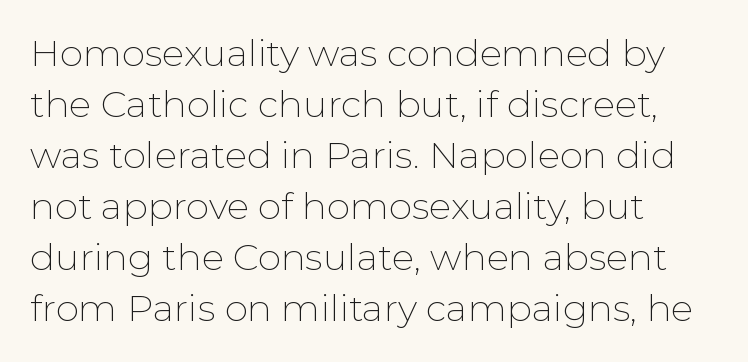
{"serif": "no", "italic": "no", "bold": "no", "weight": "thin", "width": "normal", "stroke_contrast": "low", "x_height": "medium", "monospaced": "no", "underline": "no", "align": "left", "line_spacing": "normal", "line_spacing_ratio": 1.38, "letter_spacing": "normal", "letter_spacing_em": 0.0, "glyph_px": 37}
